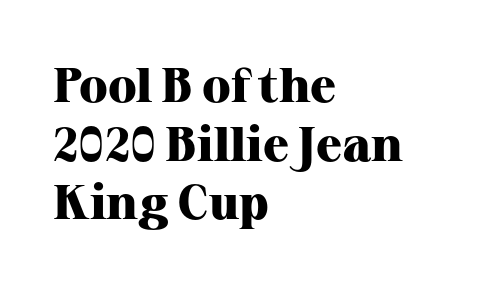
The image shows 48 px heavy serif type, upright; set left-aligned, line spacing 1.22x, normal letter spacing, not underlined; high stroke contrast and a medium x-height.
